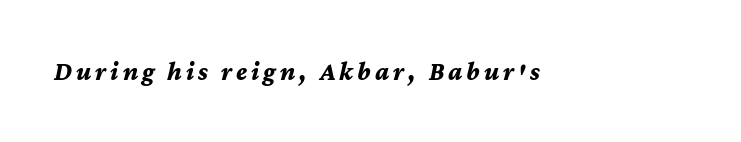
The image shows 26 px bold type, italic (leaning right); set not underlined.
